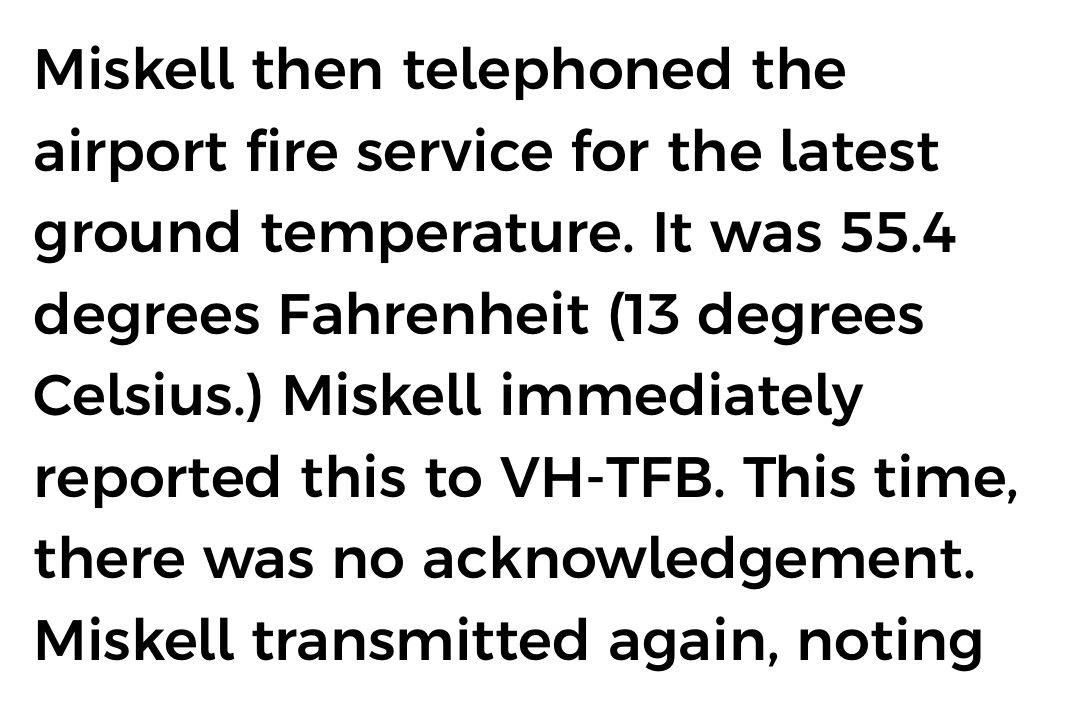
The image shows 57 px sans-serif type, upright; set left-aligned, normal line spacing (1.43x), normal letter spacing, not underlined; low stroke contrast and a medium x-height.
